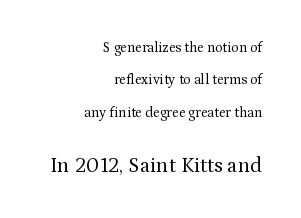
Q: Is the text bold? A: No.
Q: Is the text italic (slanted)? A: No, it is upright.
Q: Is the text underlined? A: No.
Q: How is the paragraph aligned? A: Right-aligned.
Q: Is the spacing between letters normal or unusually wide? A: Normal.
Q: Is the spacing between lines tight, normal or loose? A: Loose.
Q: Which block of text is set in a larger size, the first (top) or the second (bottom)? A: The second (bottom) one.
